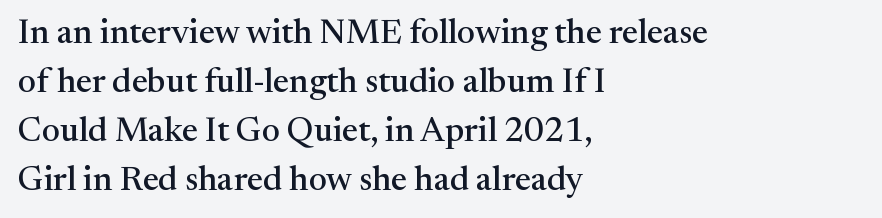
Type without underlining. Upright lettering throughout. The block of text has a typical density, with ordinary space between rows. Reading down the block, your eye returns to a fixed left position each line. These lines are rendered in a variable-pitch font.
